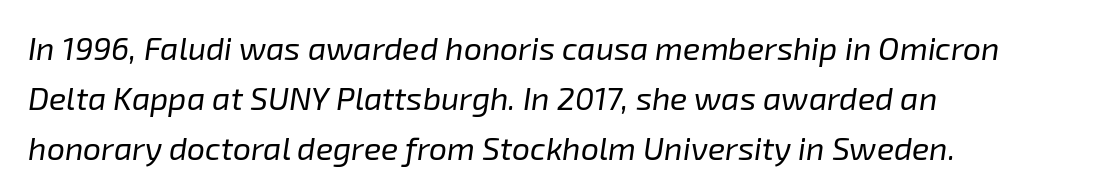
{"italic": "yes", "lean": "right", "slant_degrees": 8, "bold": "no", "weight": "regular", "width": "normal", "stroke_contrast": "low", "x_height": "medium", "monospaced": "no", "underline": "no", "align": "left", "line_spacing": "normal", "line_spacing_ratio": 1.57, "letter_spacing": "normal", "letter_spacing_em": 0.0, "glyph_px": 32}
